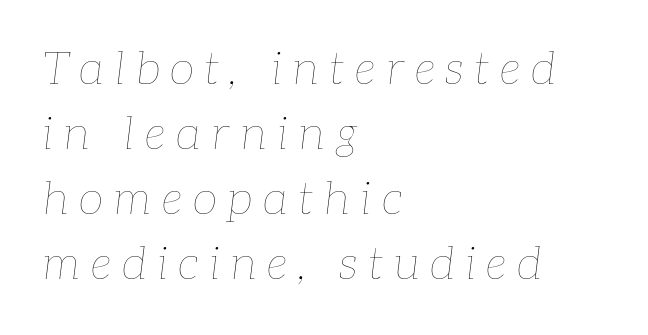
Looks like regular typesetting: each glyph gets only the width it needs. Reading down the column, the eye jumps a familiar distance to each next line. Between one letter and the next there's a generous, obvious gap. The paragraph shown leans on its left margin.
